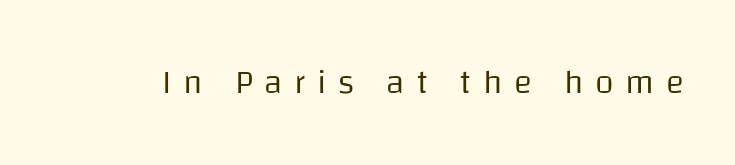
Q: Is the text bold? A: No.
Q: Is the text italic (slanted)? A: No, it is upright.
Q: Is the typeface a serif or a sans-serif typeface? A: Sans-serif.
Q: Is the text underlined? A: No.
Q: Is the spacing between letters normal or unusually wide? A: Unusually wide.
Q: Width (condensed, normal, or wide)? A: Normal.
Q: Stroke contrast? A: Low.
Q: x-height? A: Large.
Q: Monospaced? A: No.
